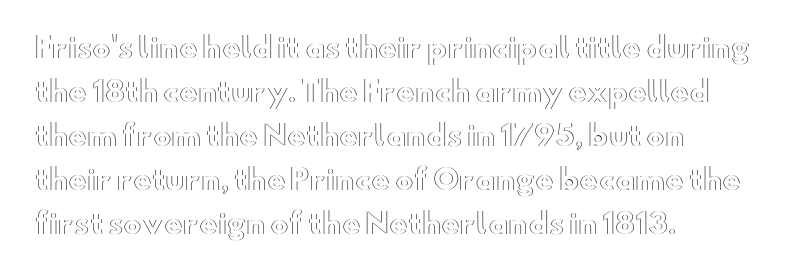
The image shows 28 px wide type, upright; set left-aligned, normal line spacing (1.57x), normal letter spacing, not underlined; a small x-height.
